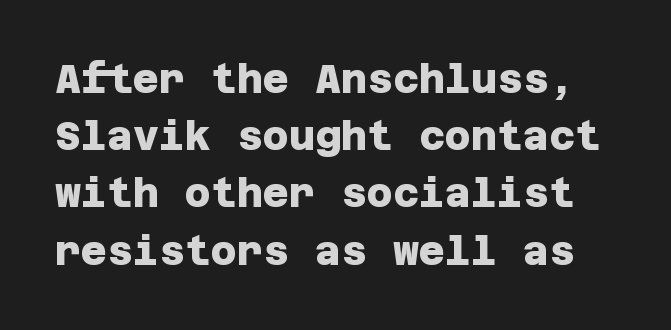
Q: Is the text bold? A: Yes.
Q: Is the typeface a serif or a sans-serif typeface? A: Sans-serif.
Q: Is the text underlined? A: No.
Q: Is the spacing between letters normal or unusually wide? A: Normal.
Q: Is the spacing between lines tight, normal or loose? A: Normal.
Q: Width (condensed, normal, or wide)? A: Normal.
Q: Stroke contrast? A: Low.
Q: x-height? A: Large.
